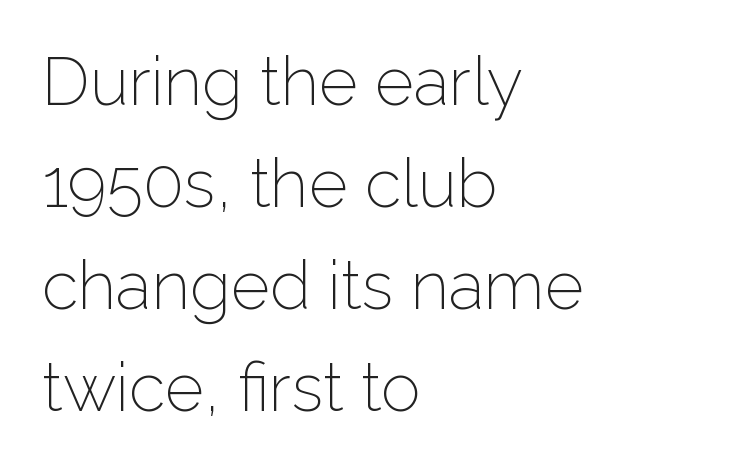
The image shows 67 px light sans-serif type, upright; set left-aligned, normal line spacing (1.52x), normal letter spacing, not underlined; low stroke contrast and a medium x-height.
